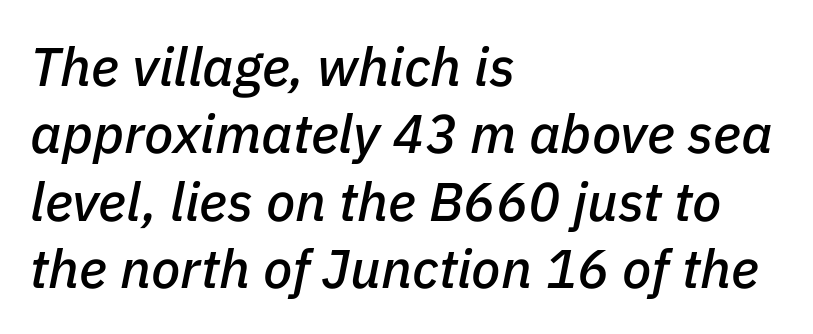
The gap between lines stays unmarked. This rendering uses left alignment, leaving the right contour irregular. The rendering uses natural spacing where letterforms have individual widths. The horizontal fit of the characters is conventional and even. Compared with ordinary roman type, these characters are visibly tilted. Compared with typical paragraphs, the rows here are spaced about the same.
